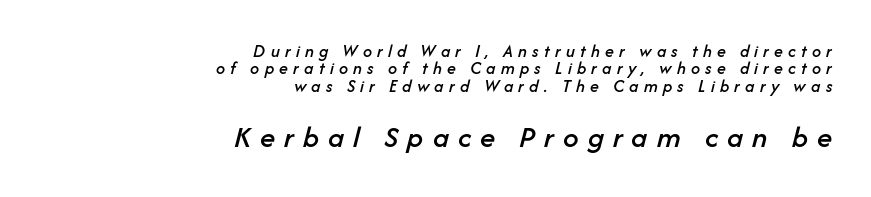
{"italic": "yes", "lean": "right", "slant_degrees": 14, "width": "normal", "stroke_contrast": "low", "x_height": "medium", "monospaced": "no", "underline": "no", "align": "right", "line_spacing": "tight", "line_spacing_ratio": 0.96, "letter_spacing": "wide", "letter_spacing_em": 0.29, "larger_block": "second", "size_ratio": 1.72, "glyph_px": 31}
